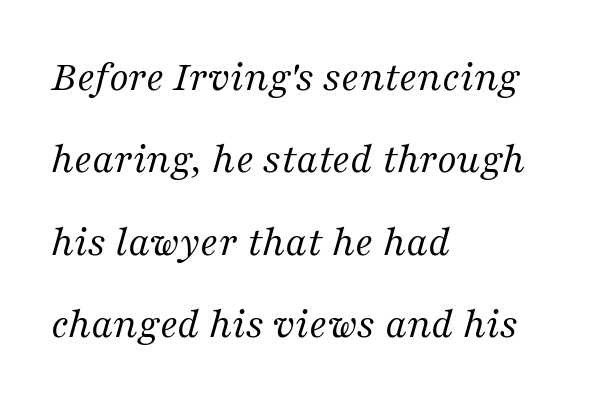
The image shows 44 px regular-weight serif type, italic (leaning right); set left-aligned, line spacing 1.87x, normal letter spacing, not underlined; medium stroke contrast and a medium x-height.
